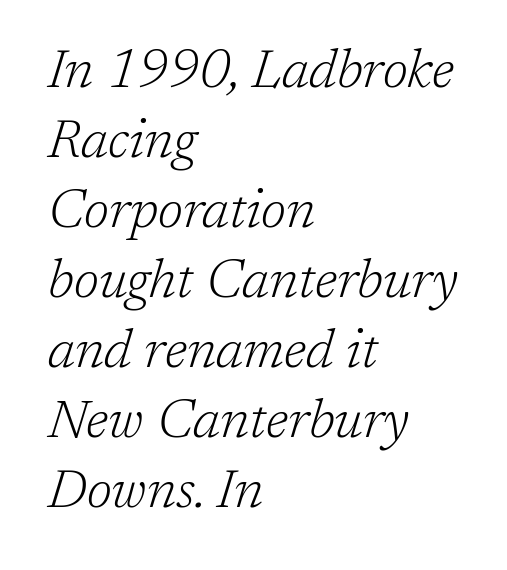
Interline gaps are of average width in this sample. Does the copy run flush right? No — it runs flush left. Short note: letters normally spaced. Plain, unruled lines of type.
